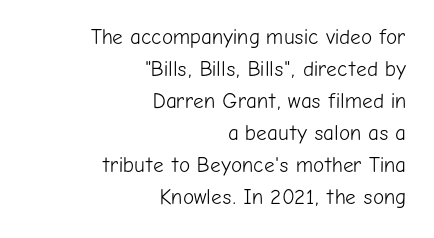
{"italic": "no", "bold": "no", "underline": "no", "align": "right", "line_spacing": "normal", "line_spacing_ratio": 1.52, "letter_spacing": "normal", "letter_spacing_em": 0.0, "glyph_px": 21}
